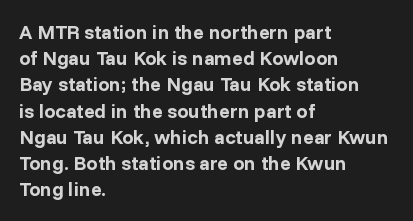
The image shows 20 px bold type, upright; set left-aligned, normal line spacing (1.31x), normal letter spacing, not underlined.
